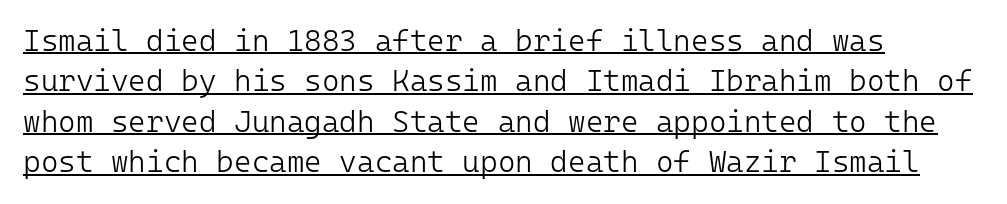
Q: Is the text bold? A: No.
Q: Is the text italic (slanted)? A: No, it is upright.
Q: Is the typeface a serif or a sans-serif typeface? A: Sans-serif.
Q: Is the text underlined? A: Yes.
Q: How is the paragraph aligned? A: Left-aligned.
Q: Is the spacing between letters normal or unusually wide? A: Normal.
Q: Is the spacing between lines tight, normal or loose? A: Normal.
Q: Width (condensed, normal, or wide)? A: Normal.
Q: Stroke contrast? A: Low.
Q: x-height? A: Medium.
Q: Monospaced? A: Yes.
